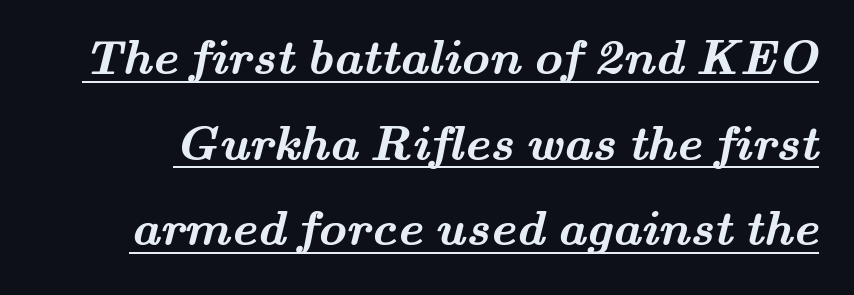
{"serif": "yes", "bold": "yes", "weight": "semibold", "width": "wide", "stroke_contrast": "medium", "x_height": "small", "monospaced": "no", "underline": "yes", "line_spacing_ratio": 1.75, "letter_spacing": "normal", "letter_spacing_em": 0.0, "glyph_px": 49}
